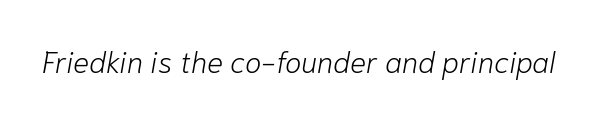
The font's italic variant was chosen for this text. The letterforms sit shoulder to shoulder at normal distance. Spacing verdict: proportional, widths tailored to each character. Letters have the restrained weight of plain body copy at most. Clear beneath every line of the passage.
